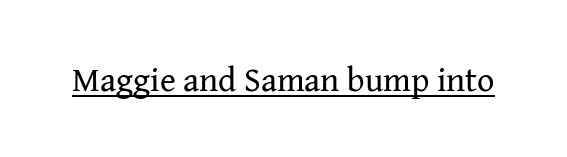
Q: Is the text bold? A: No.
Q: Is the text italic (slanted)? A: No, it is upright.
Q: Is the typeface a serif or a sans-serif typeface? A: Serif.
Q: Is the text underlined? A: Yes.
Q: Is the spacing between letters normal or unusually wide? A: Normal.
Q: Width (condensed, normal, or wide)? A: Normal.
Q: Stroke contrast? A: Medium.
Q: x-height? A: Medium.
Q: Monospaced? A: No.
